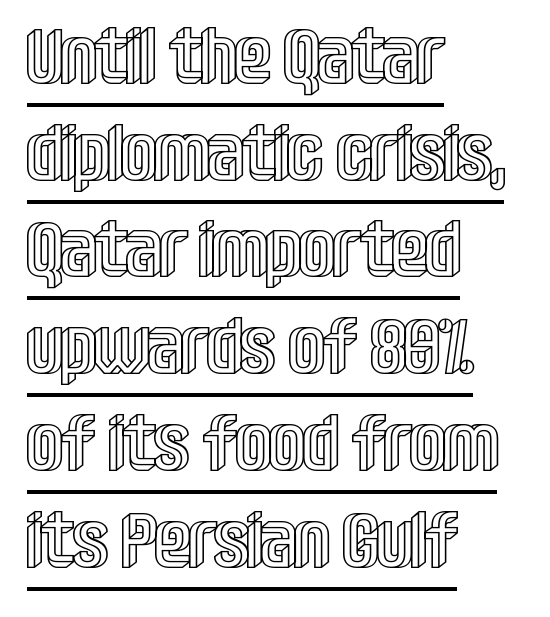
This rendering uses left alignment, leaving the right contour irregular. Is there any slant? The stems are plumb. There is no visible air inserted between adjacent glyphs. Character widths vary here, with narrow letters taking less room than wide ones. Looks like someone drew a line under every word here.
